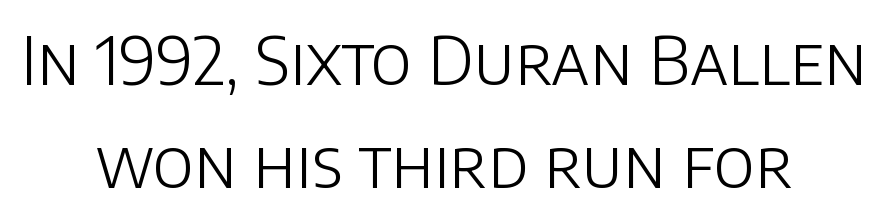
Spacing between characters is what you'd get straight out of the box. A typesetter would mark this as roman, not italic. Quick note: underline off. Weight: regular or lighter. Notice how the passage keeps no hard edge, just a central spine.
